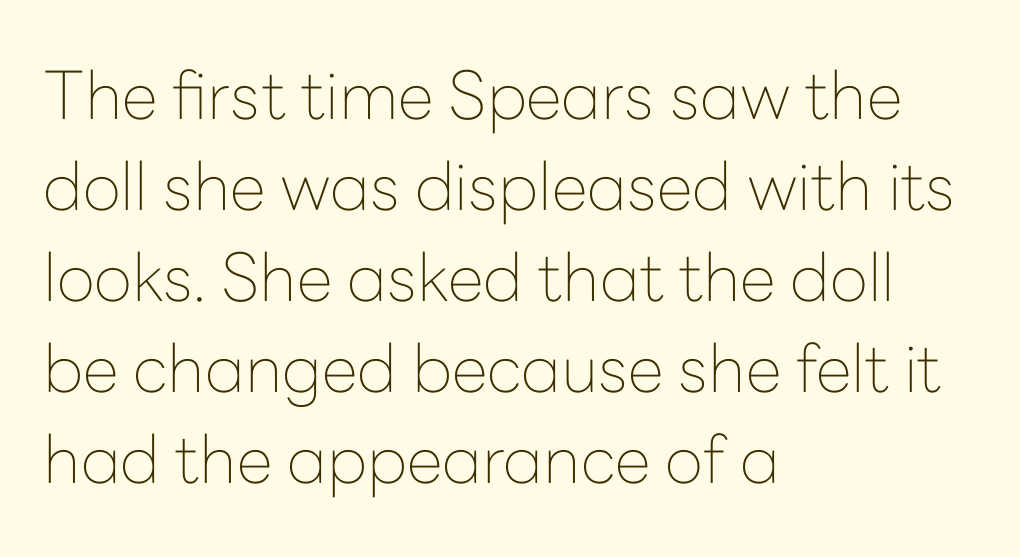
A bare baseline throughout the passage. The font's upright variant was chosen for this text. A typesetter would call this leading conventional body-copy spacing. Leftover space on each line is placed entirely after the last word. A sans-serif font was chosen for this passage. The letterforms sit shoulder to shoulder at normal distance.
